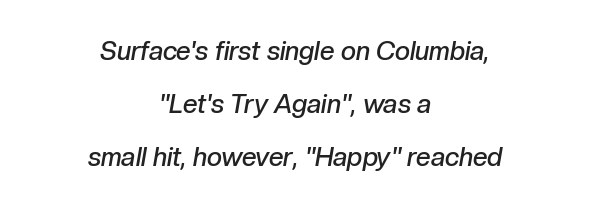
{"italic": "yes", "lean": "right", "slant_degrees": 10, "bold": "semi", "underline": "no", "align": "center", "line_spacing": "loose", "line_spacing_ratio": 2.04, "letter_spacing": "normal", "letter_spacing_em": 0.0, "glyph_px": 26}
